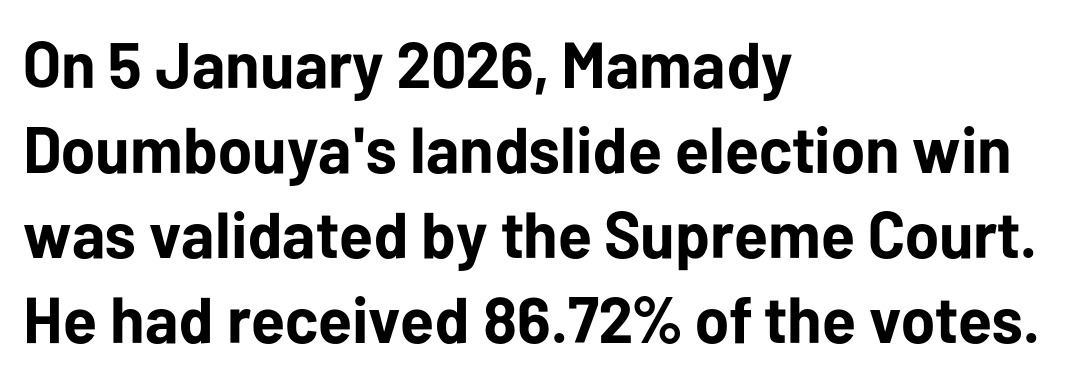
Q: Is the text bold? A: Yes.
Q: Is the text italic (slanted)? A: No, it is upright.
Q: Is the typeface a serif or a sans-serif typeface? A: Sans-serif.
Q: Is the text underlined? A: No.
Q: How is the paragraph aligned? A: Left-aligned.
Q: Is the spacing between letters normal or unusually wide? A: Normal.
Q: Is the spacing between lines tight, normal or loose? A: Normal.
Q: Width (condensed, normal, or wide)? A: Normal.
Q: Stroke contrast? A: Low.
Q: x-height? A: Medium.
Q: Monospaced? A: No.
